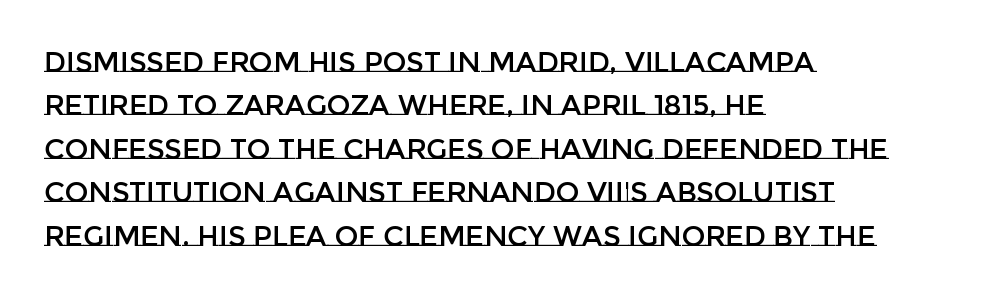
The image shows 28 px text type, upright; set left-aligned, normal line spacing (1.55x), normal letter spacing, not underlined; low stroke contrast and a large x-height.
